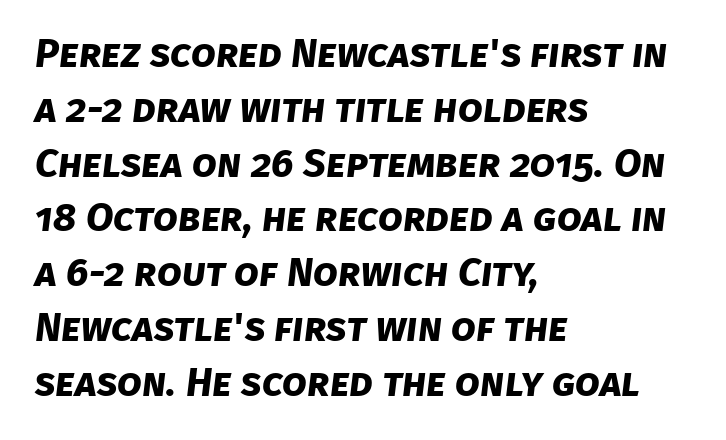
{"serif": "no", "bold": "yes", "weight": "bold", "width": "normal", "stroke_contrast": "low", "x_height": "large", "monospaced": "no", "underline": "no", "align": "left", "line_spacing": "normal", "line_spacing_ratio": 1.37, "letter_spacing": "normal", "letter_spacing_em": 0.0, "glyph_px": 40}
